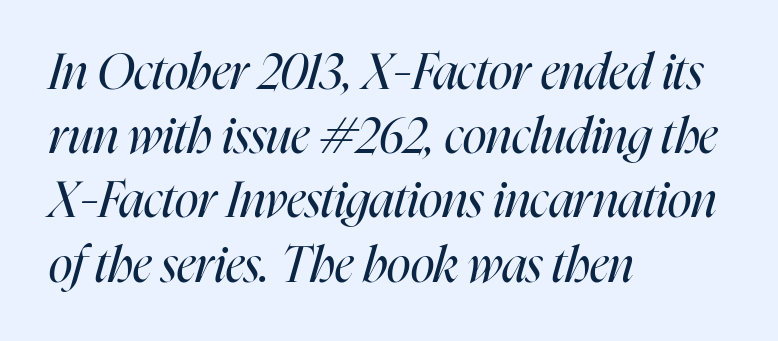
{"italic": "yes", "lean": "right", "slant_degrees": 16, "bold": "no", "weight": "regular", "width": "condensed", "stroke_contrast": "high", "x_height": "medium", "monospaced": "no", "underline": "no", "align": "left", "line_spacing": "normal", "line_spacing_ratio": 1.31, "letter_spacing": "normal", "letter_spacing_em": 0.0, "glyph_px": 49}
